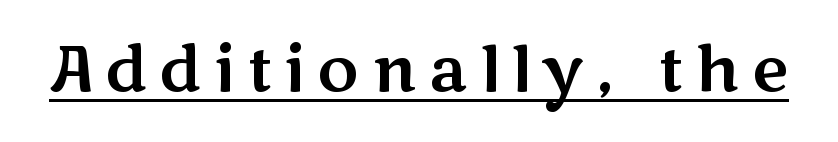
{"serif": "no", "italic": "no", "width": "wide", "stroke_contrast": "medium", "x_height": "medium", "monospaced": "no", "underline": "yes", "letter_spacing": "wide", "letter_spacing_em": 0.2, "glyph_px": 63}
